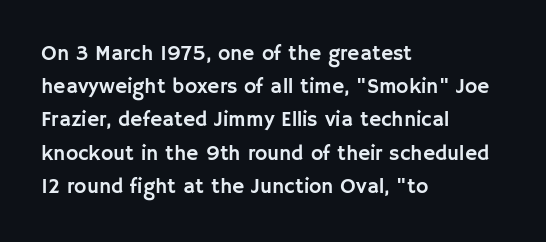
{"italic": "no", "underline": "no", "align": "left", "line_spacing": "normal", "line_spacing_ratio": 1.58, "letter_spacing": "normal", "letter_spacing_em": 0.0, "glyph_px": 21}
